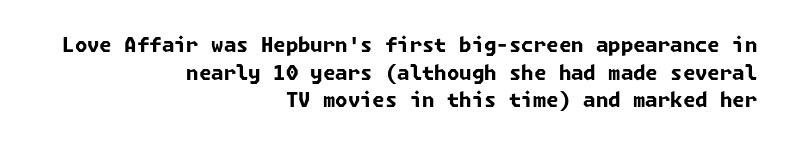
The image shows 20 px bold type; set right-aligned, normal line spacing (1.38x), normal letter spacing, not underlined.
